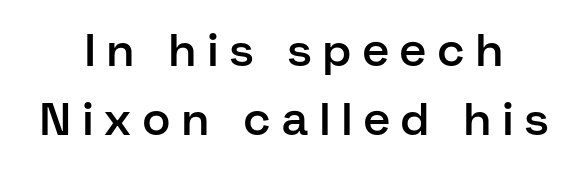
Q: Is the text bold? A: Semi-bold.
Q: Is the text italic (slanted)? A: No, it is upright.
Q: Is the typeface a serif or a sans-serif typeface? A: Sans-serif.
Q: Is the text underlined? A: No.
Q: How is the paragraph aligned? A: Centered.
Q: Is the spacing between letters normal or unusually wide? A: Unusually wide.
Q: Is the spacing between lines tight, normal or loose? A: Normal.
Q: Width (condensed, normal, or wide)? A: Normal.
Q: Stroke contrast? A: Low.
Q: x-height? A: Medium.
Q: Monospaced? A: No.
